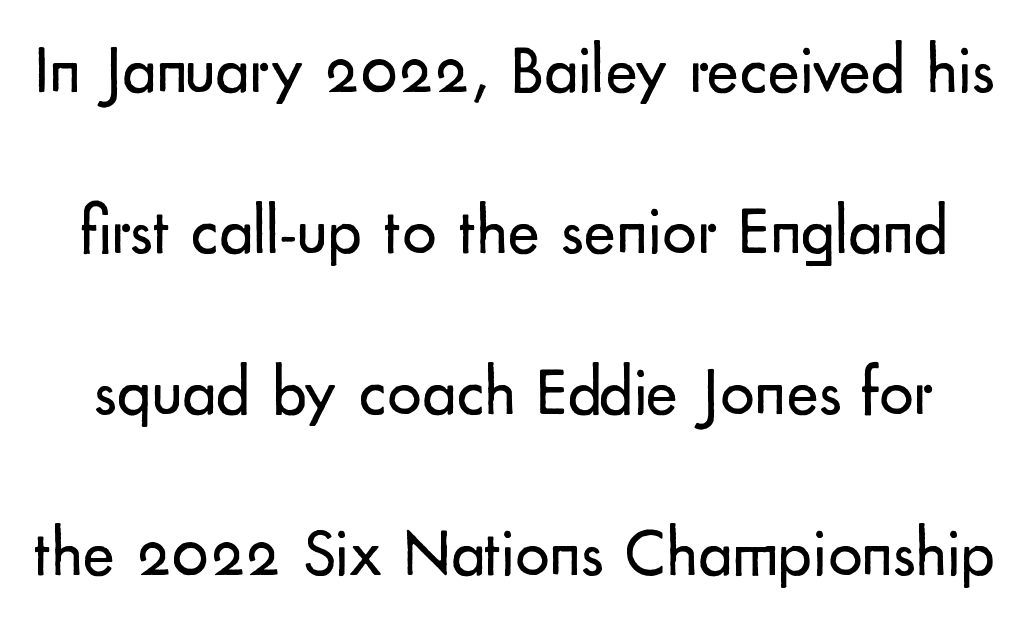
Q: Is the text bold? A: No.
Q: Is the text italic (slanted)? A: No, it is upright.
Q: Is the typeface a serif or a sans-serif typeface? A: Sans-serif.
Q: Is the text underlined? A: No.
Q: Is the spacing between letters normal or unusually wide? A: Normal.
Q: Is the spacing between lines tight, normal or loose? A: Loose.
Q: Width (condensed, normal, or wide)? A: Normal.
Q: Stroke contrast? A: Low.
Q: x-height? A: Small.
Q: Monospaced? A: No.
